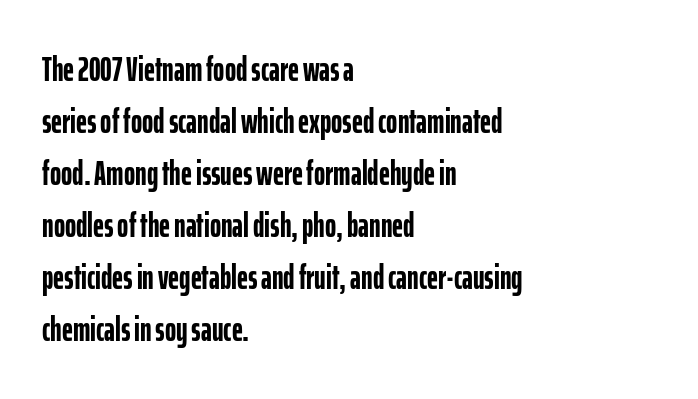
The letters advance in unequal steps, a hallmark of proportional type. Grotesque or geometric, the face here clearly has no serifs. The lines sit at an ordinary, default distance from one another. The foot of each line stays bare and open.
